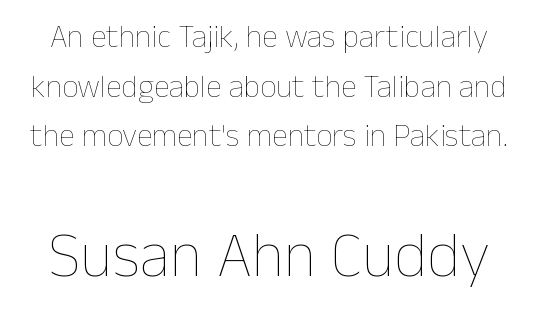
Looks like regular typesetting: each glyph gets only the width it needs. What stands out about the letter spacing? Nothing — it is the standard amount. You can tell it's not italic because the verticals are truly vertical. Notice how descenders clear the ascenders below comfortably — that's standard leading. Stems and bowls with no extra thickness — not bold.
